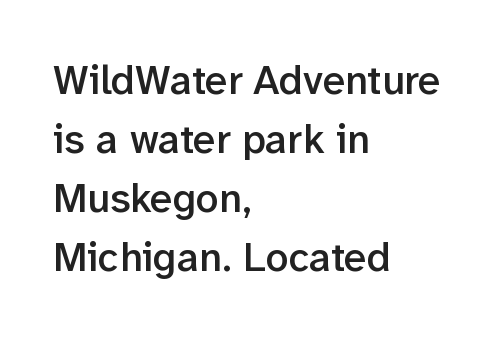
{"serif": "no", "italic": "no", "bold": "semi", "weight": "semibold", "width": "normal", "stroke_contrast": "low", "x_height": "medium", "monospaced": "no", "underline": "no", "align": "left", "line_spacing": "normal", "line_spacing_ratio": 1.44, "letter_spacing": "normal", "letter_spacing_em": 0.0, "glyph_px": 41}
